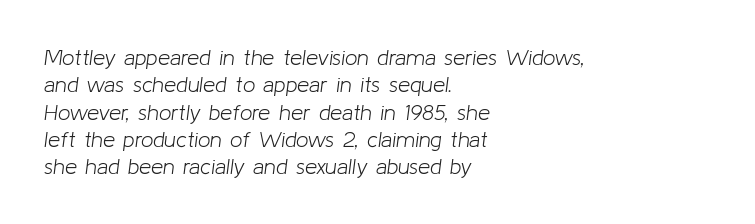
The image shows 22 px text type, italic (leaning right); set left-aligned, line spacing 1.24x, normal letter spacing, not underlined.
